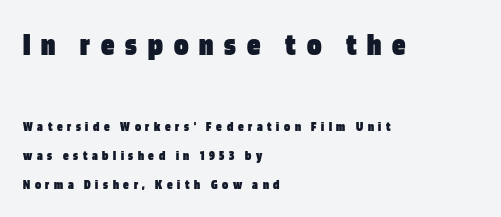
Q: Is the text bold? A: Yes.
Q: Is the text italic (slanted)? A: No, it is upright.
Q: Is the typeface a serif or a sans-serif typeface? A: Sans-serif.
Q: Is the text underlined? A: No.
Q: How is the paragraph aligned? A: Left-aligned.
Q: Is the spacing between letters normal or unusually wide? A: Unusually wide.
Q: Is the spacing between lines tight, normal or loose? A: Loose.
Q: Which block of text is set in a larger size, the first (top) or the second (bottom)? A: The first (top) one.
Q: Width (condensed, normal, or wide)? A: Condensed.
Q: Stroke contrast? A: Low.
Q: x-height? A: Large.
Q: Monospaced? A: No.
